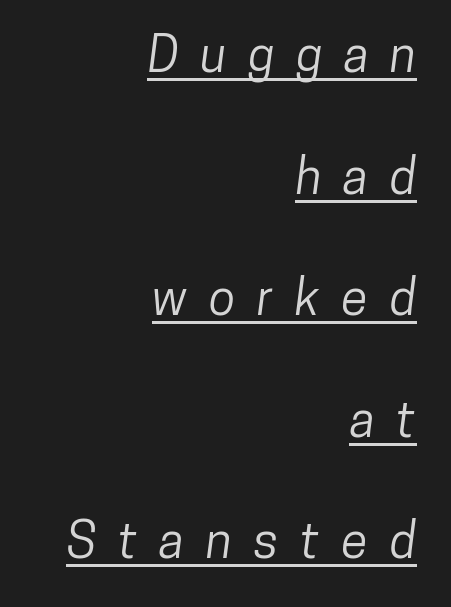
{"serif": "no", "width": "condensed", "stroke_contrast": "low", "x_height": "medium", "monospaced": "no", "underline": "yes", "align": "right", "line_spacing": "loose", "line_spacing_ratio": 2.48, "letter_spacing": "wide", "letter_spacing_em": 0.44, "glyph_px": 49}
